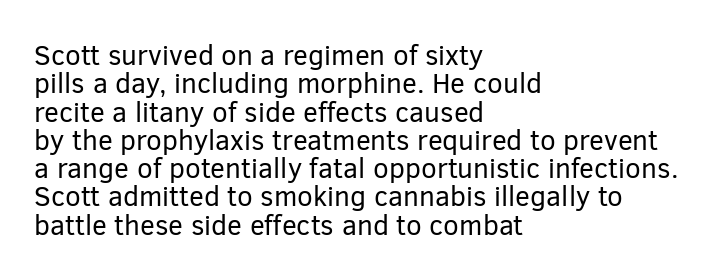
{"serif": "no", "italic": "no", "bold": "no", "weight": "regular", "width": "normal", "stroke_contrast": "low", "x_height": "medium", "monospaced": "no", "underline": "no", "align": "left", "line_spacing": "tight", "line_spacing_ratio": 1.01, "letter_spacing": "normal", "letter_spacing_em": 0.0, "glyph_px": 28}
